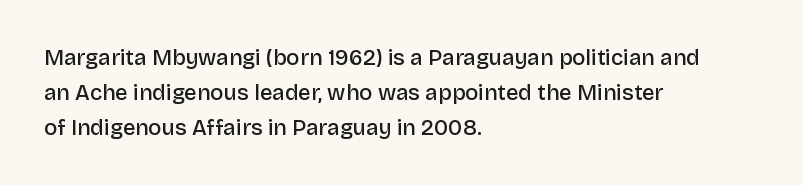
{"italic": "no", "bold": "semi", "underline": "no", "align": "left", "line_spacing": "normal", "line_spacing_ratio": 1.58, "letter_spacing": "normal", "letter_spacing_em": 0.0, "glyph_px": 22}
